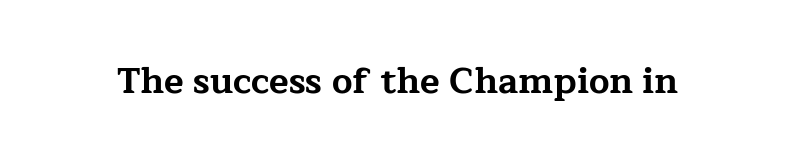
The image shows 36 px bold, wide serif type, upright; set normal letter spacing, not underlined; low stroke contrast and a medium x-height.
